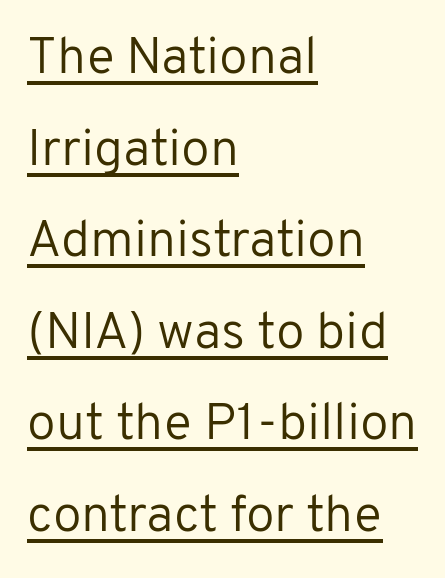
There is no visible air inserted between adjacent glyphs. The rendering anchors every line to the left-hand side. Spacing verdict: proportional, widths tailored to each character. Note: no serifs on the glyphs. A rule runs beneath these lines of type.
